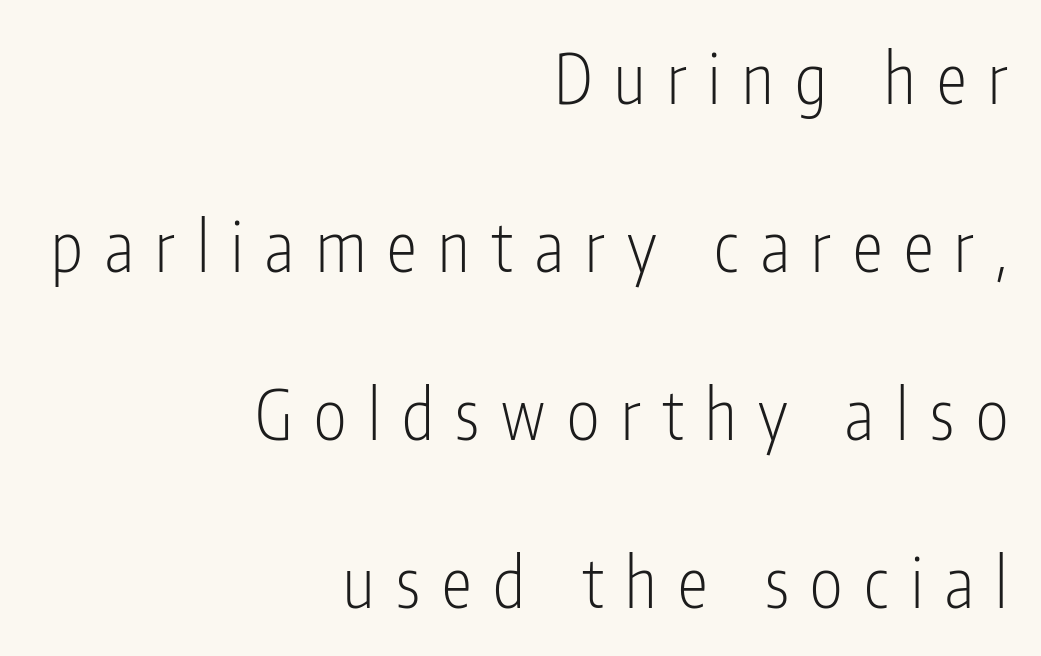
The image shows 68 px light, condensed sans-serif type, upright; set right-aligned, loose line spacing (2.47x), unusually wide letter spacing (+0.32 em), not underlined; low stroke contrast and a medium x-height.
